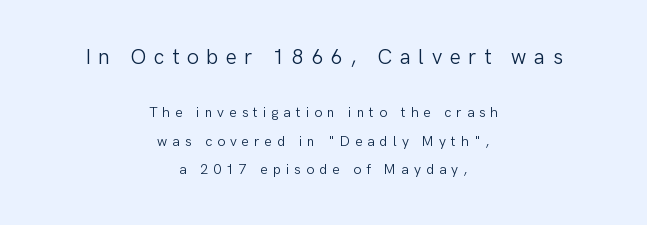
The image shows 21 px text type, upright; set centered, loose line spacing (2.03x), unusually wide letter spacing (+0.36 em), not underlined; the first (top) block is 1.5x larger.
